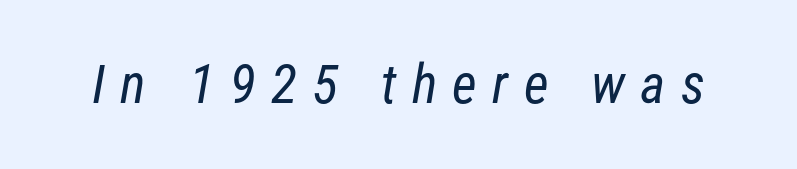
{"serif": "no", "bold": "no", "weight": "regular", "width": "condensed", "stroke_contrast": "low", "x_height": "medium", "monospaced": "no", "underline": "no", "letter_spacing": "wide", "letter_spacing_em": 0.28, "glyph_px": 54}
